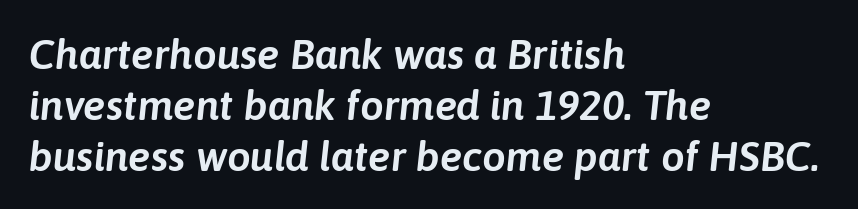
The image shows 42 px text type, italic (leaning right); set left-aligned, line spacing 1.21x, normal letter spacing, not underlined; low stroke contrast and a medium x-height.
